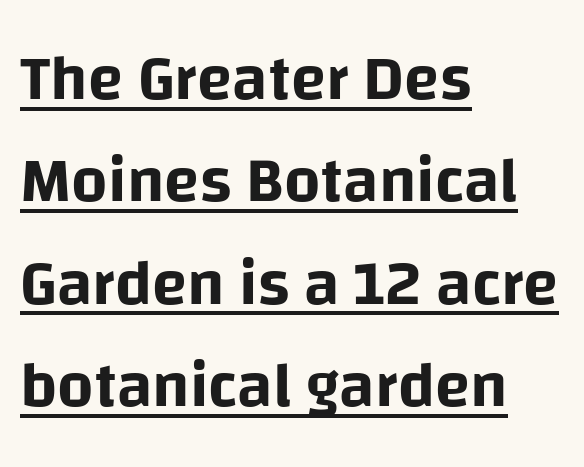
Q: Is the text italic (slanted)? A: No, it is upright.
Q: Is the typeface a serif or a sans-serif typeface? A: Sans-serif.
Q: Is the text underlined? A: Yes.
Q: How is the paragraph aligned? A: Left-aligned.
Q: Is the spacing between letters normal or unusually wide? A: Normal.
Q: Is the spacing between lines tight, normal or loose? A: Normal.
Q: Width (condensed, normal, or wide)? A: Normal.
Q: Stroke contrast? A: Low.
Q: x-height? A: Large.
Q: Monospaced? A: No.
